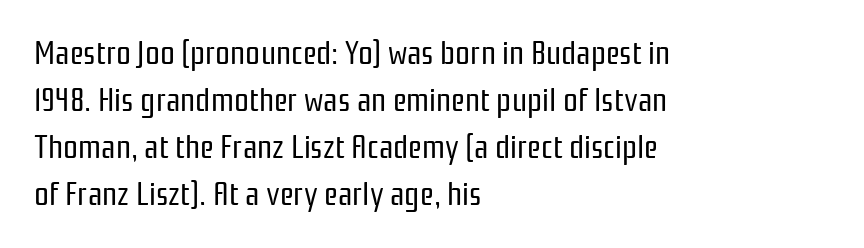
The tracking reads as untouched default to a designer's eye. The type family on display is of the sans-serif kind. This is the regular roman posture of the typeface. The passage shown is not underscored anywhere.
